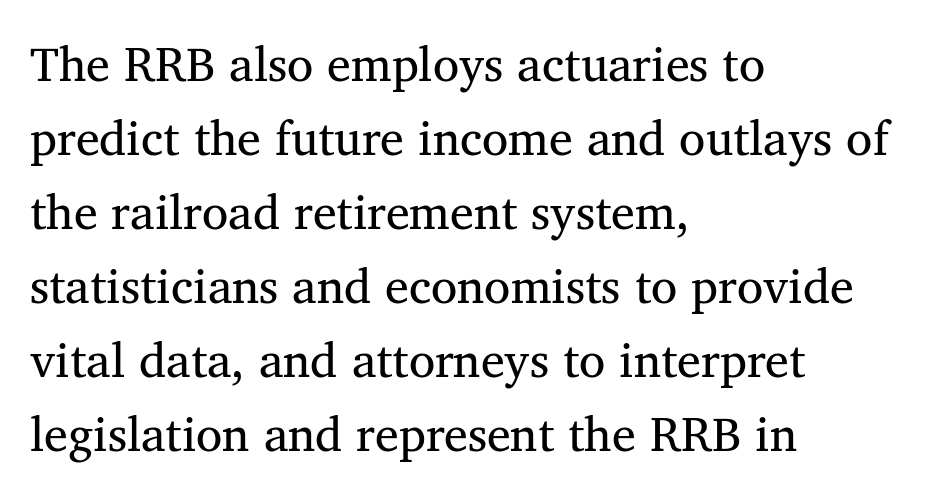
Every row of glyphs begins at an identical x-position on the left. To sum up the face: it has serifs. If you measured baseline to baseline, you'd find a middling distance. Bare-footed words on every line.
